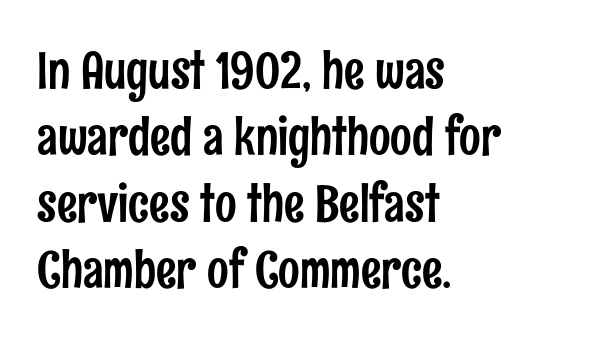
Q: Is the text italic (slanted)? A: No, it is upright.
Q: Is the typeface a serif or a sans-serif typeface? A: Sans-serif.
Q: Is the text underlined? A: No.
Q: How is the paragraph aligned? A: Left-aligned.
Q: Is the spacing between letters normal or unusually wide? A: Normal.
Q: Is the spacing between lines tight, normal or loose? A: Normal.
Q: Width (condensed, normal, or wide)? A: Condensed.
Q: Stroke contrast? A: Low.
Q: x-height? A: Medium.
Q: Monospaced? A: No.
